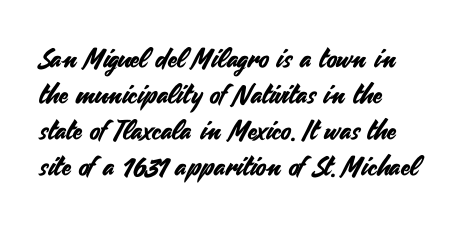
The image shows 27 px text type; set left-aligned, normal line spacing (1.33x), normal letter spacing, not underlined.
